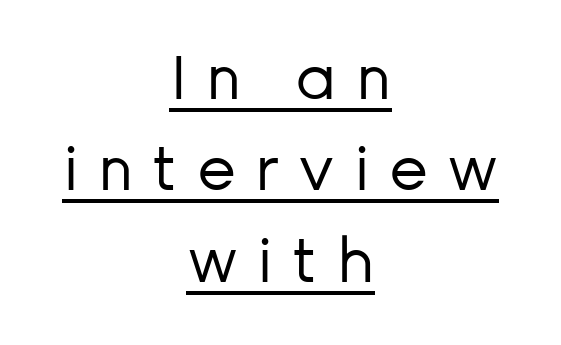
Are there feet on the stems? There aren't — it's a sans. Alignment: centered. The strokes are not fattened; the text isn't bold. Posture: upright roman. Note the varied advance widths — an 'i' is clearly narrower than an 'm'.
